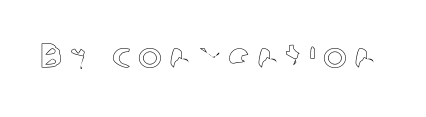
Character widths vary here, with narrow letters taking less room than wide ones. Type without underlining. No italicization has been applied; the sample stays upright.
